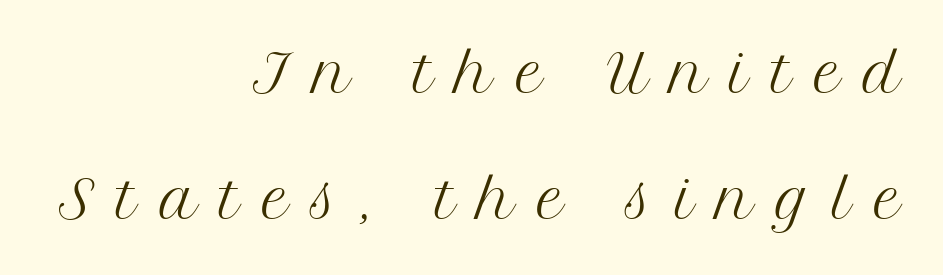
The image shows 52 px regular-weight type; set right-aligned, loose line spacing (2.43x), unusually wide letter spacing (+0.43 em), not underlined; medium stroke contrast and a medium x-height.
